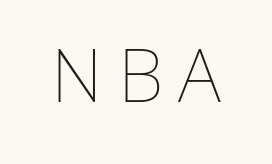
Caption: expanded tracking, letters set apart. This is the regular roman posture of the typeface. No heavy texture on the line: the type isn't bold. A typesetter would call this proportional, since set widths differ per character.
